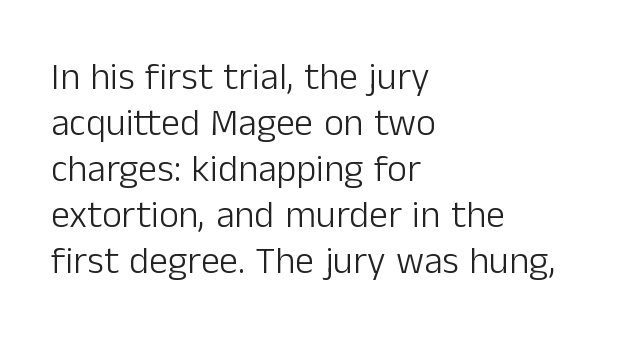
Q: Is the text bold? A: No.
Q: Is the text italic (slanted)? A: No, it is upright.
Q: Is the typeface a serif or a sans-serif typeface? A: Sans-serif.
Q: Is the text underlined? A: No.
Q: How is the paragraph aligned? A: Left-aligned.
Q: Is the spacing between letters normal or unusually wide? A: Normal.
Q: Width (condensed, normal, or wide)? A: Normal.
Q: Stroke contrast? A: Low.
Q: x-height? A: Medium.
Q: Monospaced? A: No.
